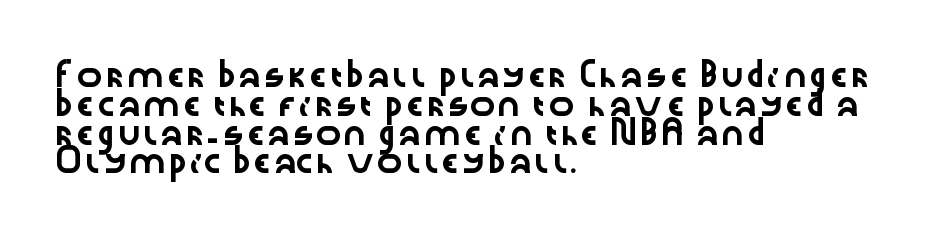
Q: Is the text italic (slanted)? A: No, it is upright.
Q: Is the text underlined? A: No.
Q: How is the paragraph aligned? A: Left-aligned.
Q: Is the spacing between letters normal or unusually wide? A: Normal.
Q: Is the spacing between lines tight, normal or loose? A: Normal.
